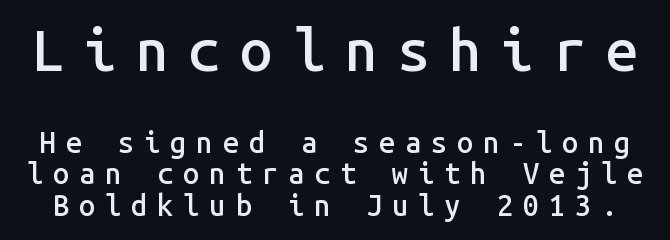
Q: Is the text bold? A: Semi-bold.
Q: Is the text italic (slanted)? A: No, it is upright.
Q: Is the typeface a serif or a sans-serif typeface? A: Sans-serif.
Q: Is the text underlined? A: No.
Q: Is the spacing between letters normal or unusually wide? A: Unusually wide.
Q: Is the spacing between lines tight, normal or loose? A: Tight.
Q: Which block of text is set in a larger size, the first (top) or the second (bottom)? A: The first (top) one.
Q: Width (condensed, normal, or wide)? A: Normal.
Q: Stroke contrast? A: Low.
Q: x-height? A: Medium.
Q: Monospaced? A: Yes.
